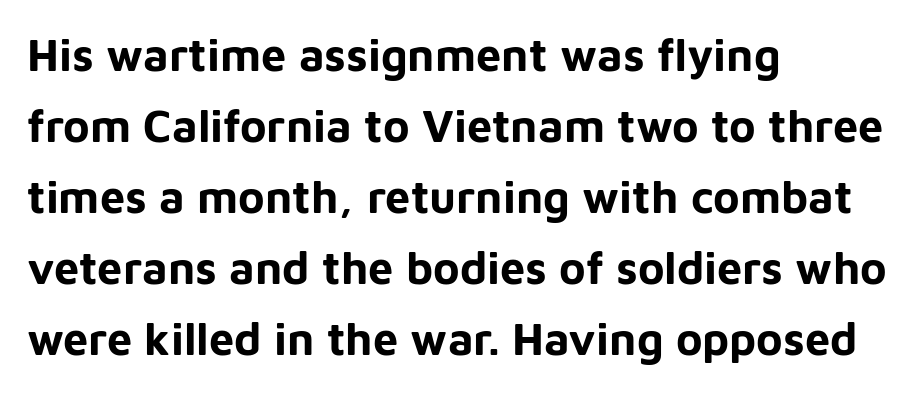
Stroke thickness is high; the sample reads as a true bold. In CSS terms this would be text-align: left. Each letter keeps its own natural width here, so spacing adapts to shape. Observe the ordinary spacing: letters are neighbours, not strangers. The glyphs in this specimen are sans serif.
